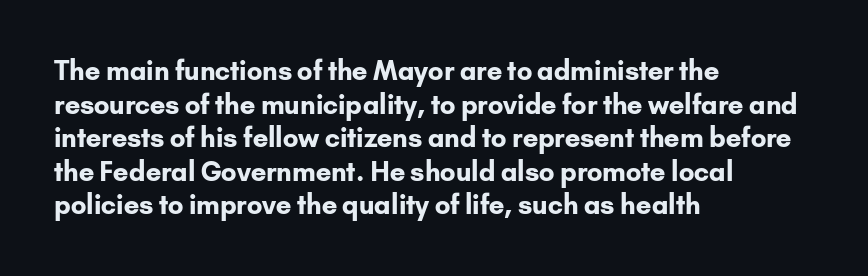
Q: Is the text bold? A: Yes.
Q: Is the text italic (slanted)? A: No, it is upright.
Q: Is the text underlined? A: No.
Q: How is the paragraph aligned? A: Left-aligned.
Q: Is the spacing between letters normal or unusually wide? A: Normal.
Q: Is the spacing between lines tight, normal or loose? A: Normal.
